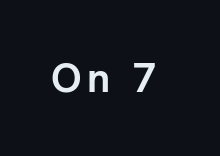
{"serif": "no", "italic": "no", "bold": "yes", "weight": "semibold", "width": "normal", "stroke_contrast": "low", "x_height": "medium", "monospaced": "no", "underline": "no", "glyph_px": 41}
